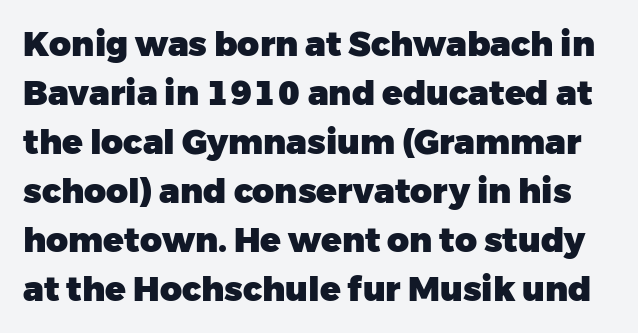
The image shows 34 px heavy sans-serif type, upright; set normal line spacing (1.44x), normal letter spacing, not underlined; low stroke contrast and a medium x-height.
